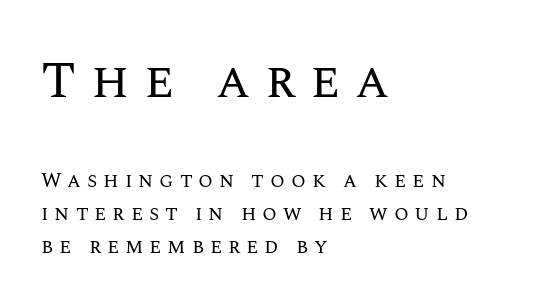
The image shows 52 px regular-weight type, upright; set left-aligned, normal line spacing (1.57x), unusually wide letter spacing (+0.28 em), not underlined; the first (top) block is 2.48x larger; medium stroke contrast and a large x-height.
